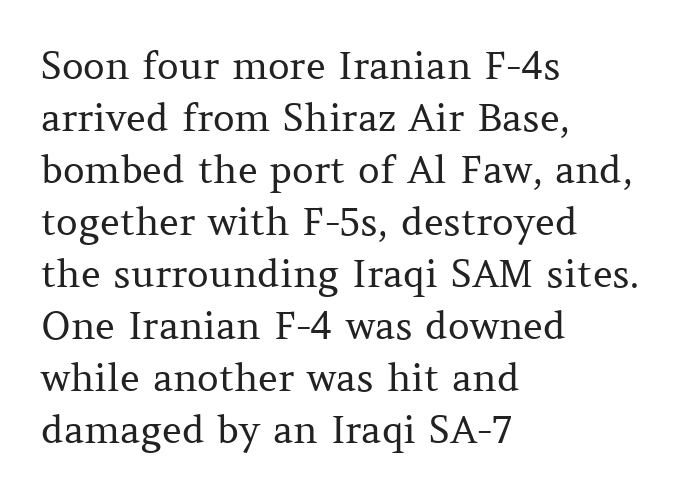
The image shows 38 px regular-weight serif type, upright; set left-aligned, normal line spacing (1.37x), normal letter spacing, not underlined; medium stroke contrast and a medium x-height.
